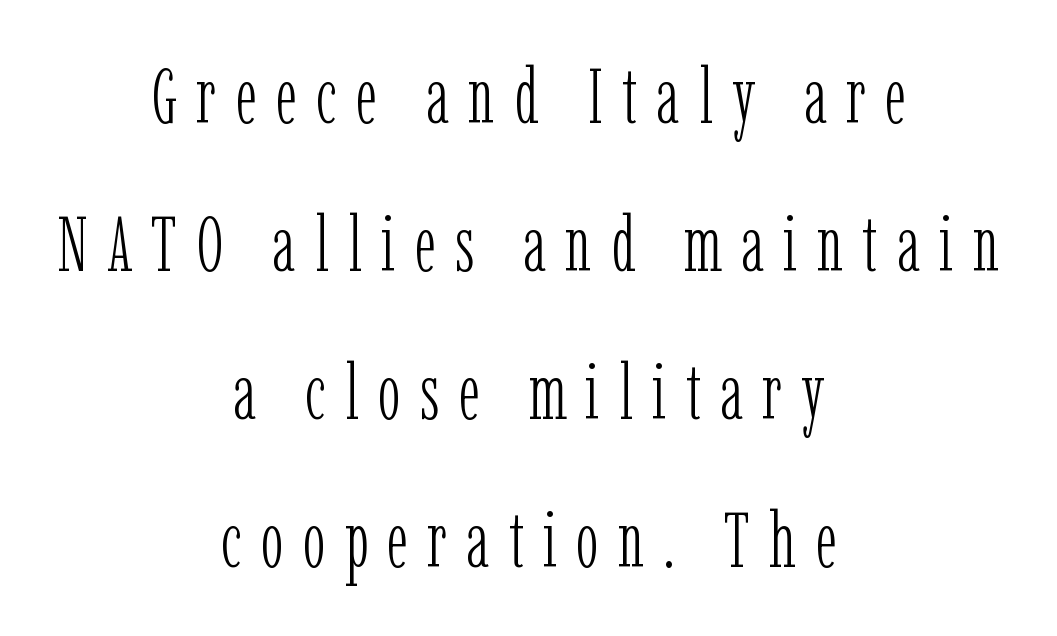
Observe the wide spacing: letters keep a clear distance from each other. These lines are rendered in a variable-pitch font. Style check: upright. Rule under the text: the space is simply empty.
